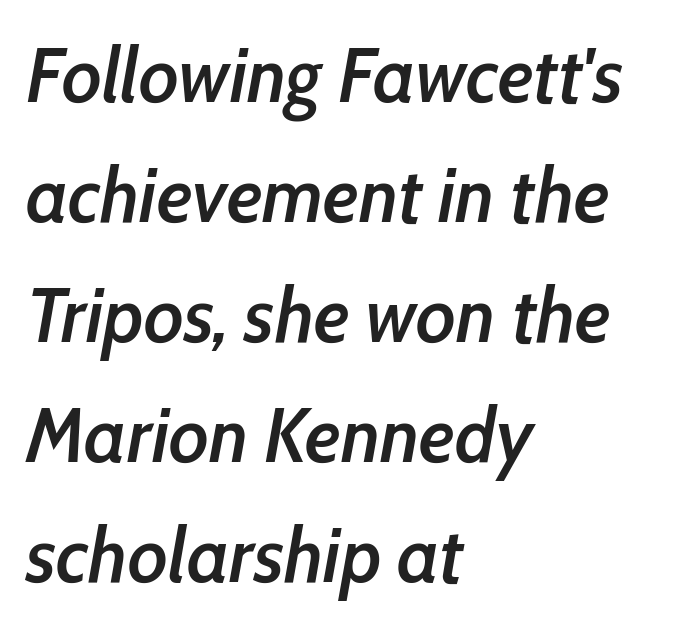
Standard letterfit; no display-style spreading of the glyphs. The words here are not underlined. It's the slanting kind of type. A typesetter would call this proportional, since set widths differ per character. The lines are quadded left.
